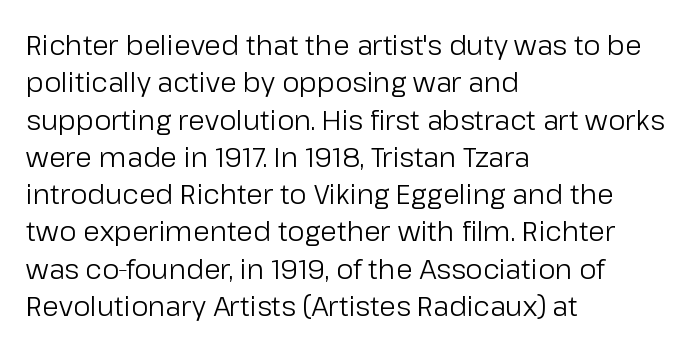
Interline gaps are of average width in this sample. Inter-character spacing is left at the font's built-in metrics. If you drew a line through each stem, it would be perfectly vertical. Words float on clear page, feet unadorned. Each line starts at the same left margin while the right side varies.
